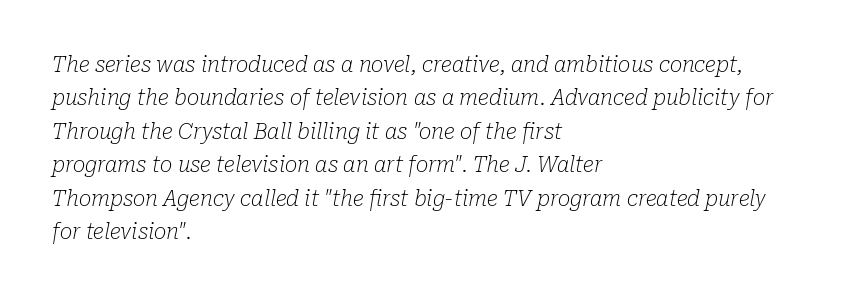
{"italic": "yes", "lean": "right", "slant_degrees": 10, "bold": "no", "underline": "no", "align": "left", "line_spacing": "normal", "line_spacing_ratio": 1.59, "letter_spacing": "normal", "letter_spacing_em": 0.0, "glyph_px": 21}
